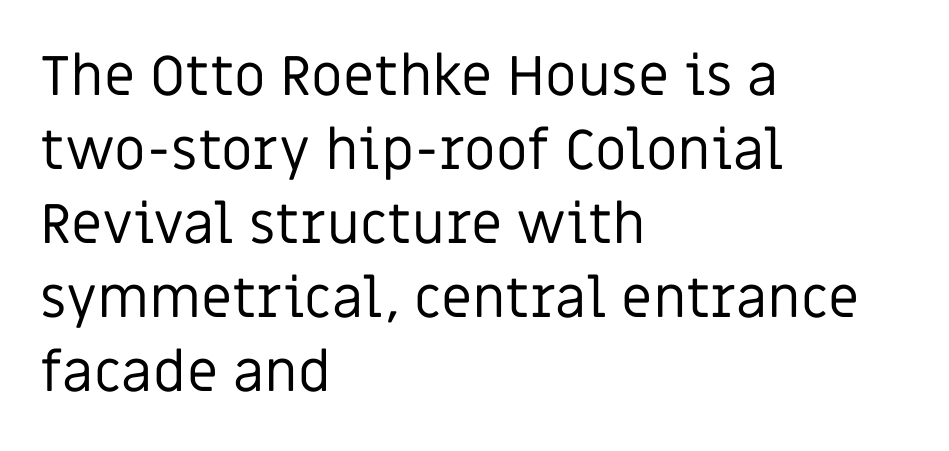
Q: Is the text bold? A: No.
Q: Is the text italic (slanted)? A: No, it is upright.
Q: Is the typeface a serif or a sans-serif typeface? A: Sans-serif.
Q: Is the text underlined? A: No.
Q: How is the paragraph aligned? A: Left-aligned.
Q: Is the spacing between letters normal or unusually wide? A: Normal.
Q: Is the spacing between lines tight, normal or loose? A: Normal.
Q: Width (condensed, normal, or wide)? A: Normal.
Q: Stroke contrast? A: Low.
Q: x-height? A: Large.
Q: Monospaced? A: No.
